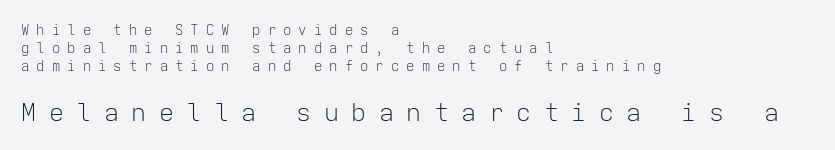
{"italic": "no", "bold": "no", "underline": "no", "align": "left", "line_spacing": "normal", "line_spacing_ratio": 1.3, "letter_spacing": "wide", "letter_spacing_em": 0.5, "larger_block": "second", "size_ratio": 1.79, "glyph_px": 25}
